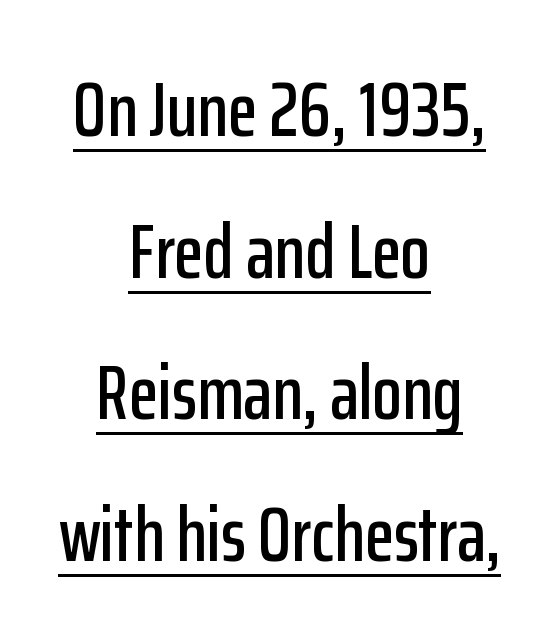
The image shows 77 px condensed sans-serif type, upright; set centered, line spacing 1.84x, normal letter spacing, underlined; low stroke contrast and a medium x-height.
